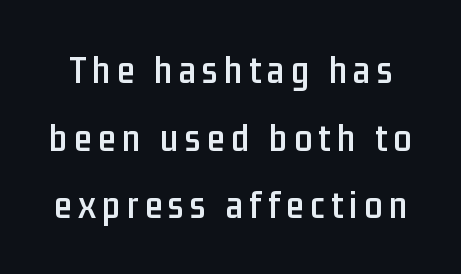
Q: Is the text italic (slanted)? A: No, it is upright.
Q: Is the typeface a serif or a sans-serif typeface? A: Sans-serif.
Q: Is the text underlined? A: No.
Q: Is the spacing between lines tight, normal or loose? A: Normal.
Q: Width (condensed, normal, or wide)? A: Condensed.
Q: Stroke contrast? A: Low.
Q: x-height? A: Medium.
Q: Monospaced? A: No.
